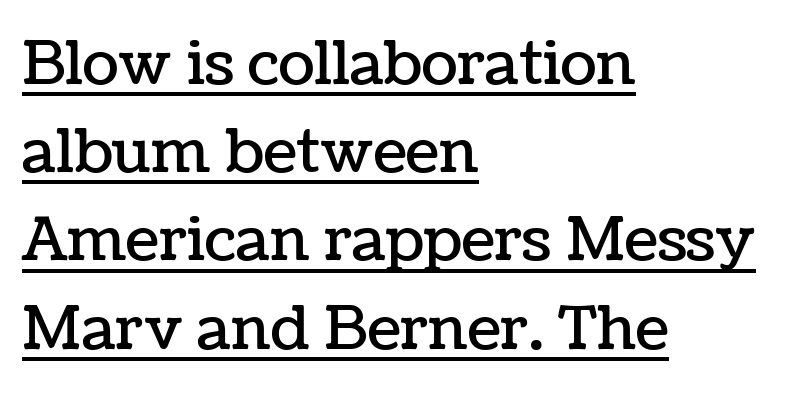
The lettering stays uniformly vertical, giving the passage a roman look. Caption: standard tracking, unaltered. Whoever set this chose a conventional vertical rhythm. Underline: present.
